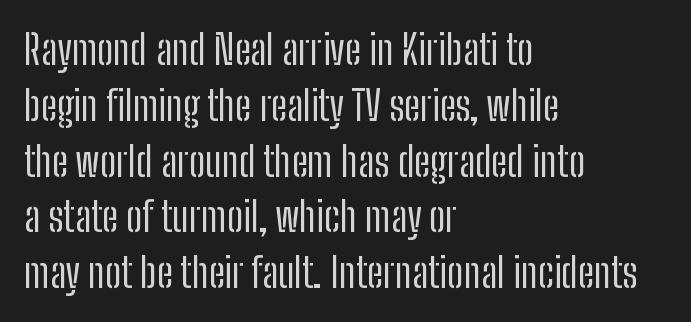
The image shows 41 px regular-weight, condensed sans-serif type, upright; set left-aligned, normal line spacing (1.36x), normal letter spacing, not underlined; low stroke contrast and a medium x-height.
